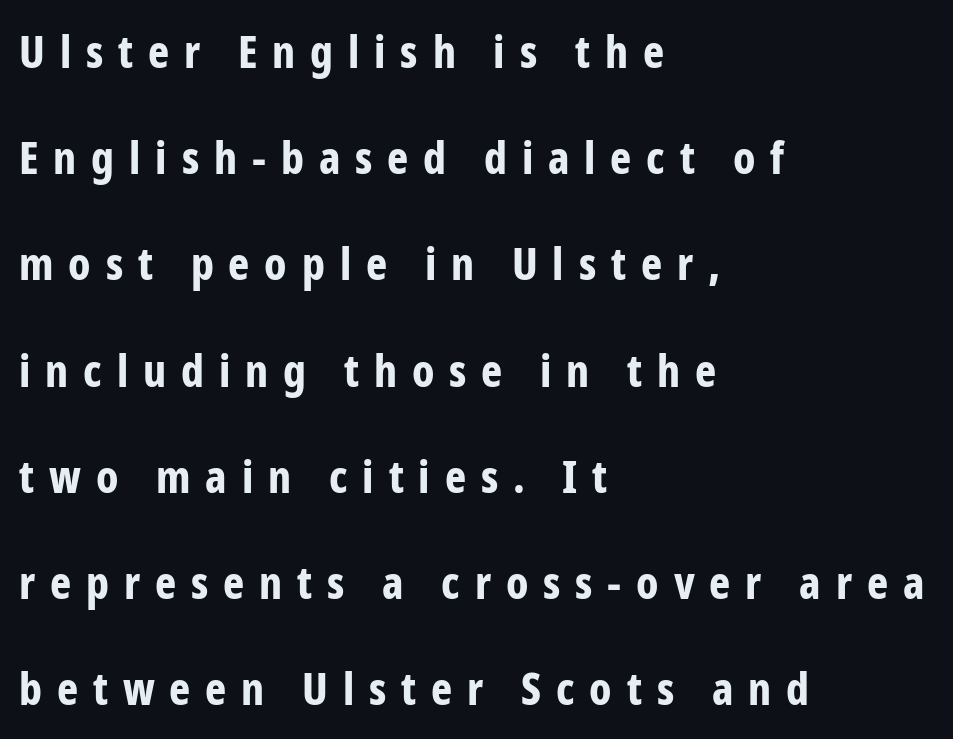
The image shows 45 px bold, condensed sans-serif type, upright; set left-aligned, loose line spacing (2.36x), unusually wide letter spacing (+0.33 em), not underlined; low stroke contrast and a medium x-height.
